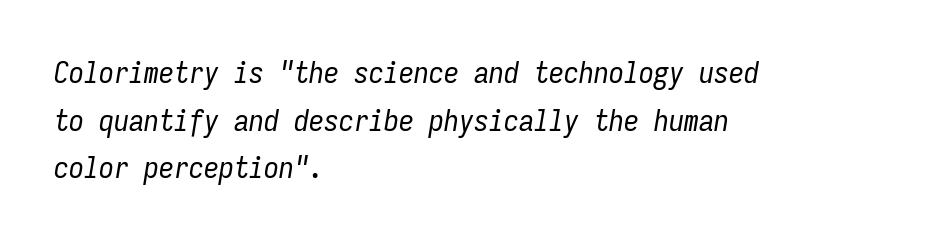
The image shows 30 px regular-weight, condensed type, italic (leaning right), monospaced; set left-aligned, normal line spacing (1.59x), normal letter spacing, not underlined; low stroke contrast and a medium x-height.
